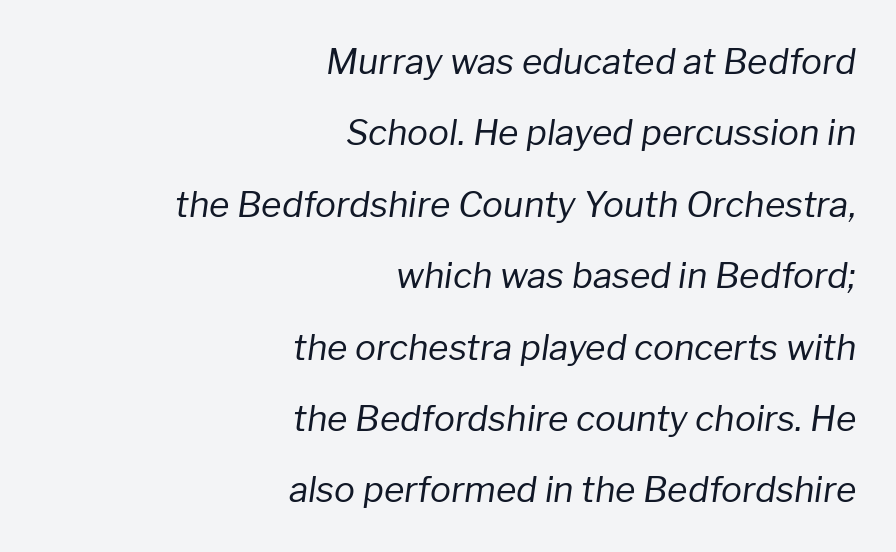
Is there much room between lines? Yes — plenty of vertical air separates them. The compositor pushed each line to the right boundary. The letterforms sit shoulder to shoulder at normal distance. The font's italic variant was chosen for this text. You could not count columns in this text — the font is proportionally spaced. Descenders hang freely into open space.
